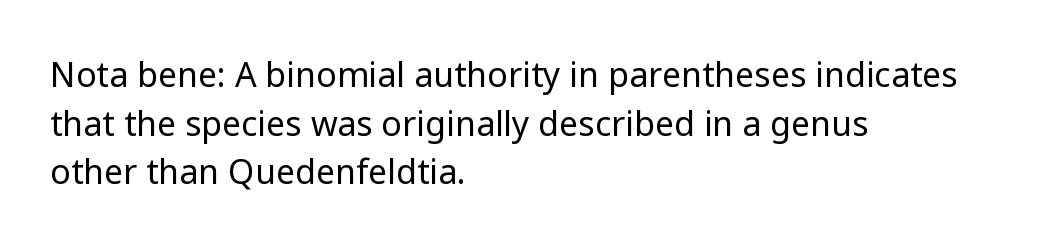
{"serif": "no", "italic": "no", "bold": "no", "weight": "regular", "width": "normal", "stroke_contrast": "low", "x_height": "medium", "monospaced": "no", "underline": "no", "align": "left", "line_spacing": "normal", "line_spacing_ratio": 1.43, "letter_spacing": "normal", "letter_spacing_em": 0.0, "glyph_px": 34}
